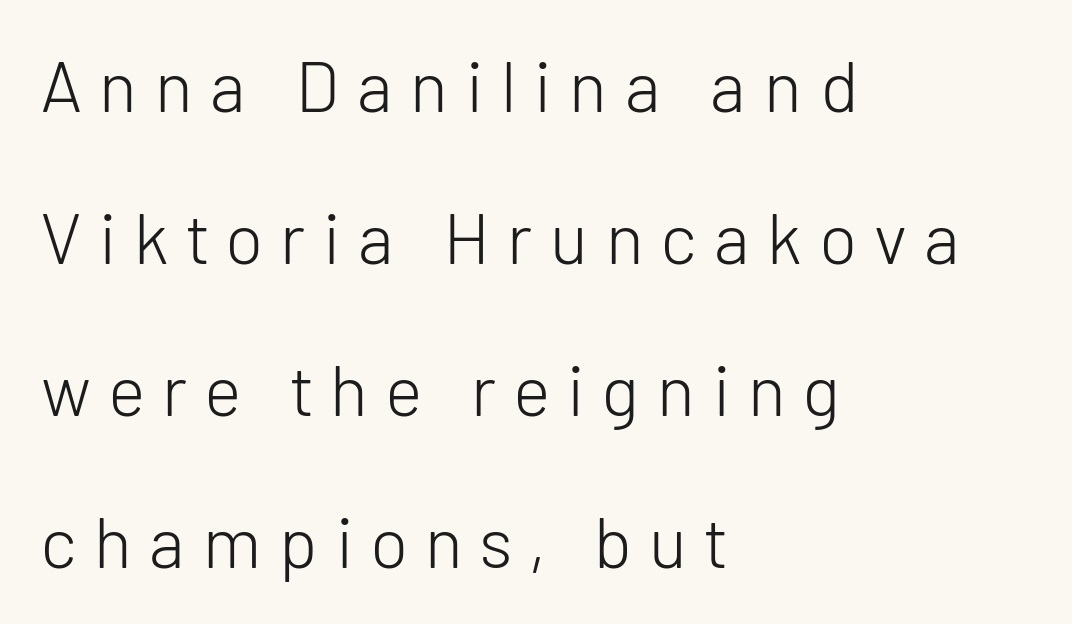
{"serif": "no", "italic": "no", "bold": "no", "weight": "light", "width": "normal", "stroke_contrast": "low", "x_height": "medium", "monospaced": "no", "underline": "no", "align": "left", "line_spacing": "loose", "line_spacing_ratio": 2.14, "letter_spacing": "wide", "letter_spacing_em": 0.25, "glyph_px": 71}
